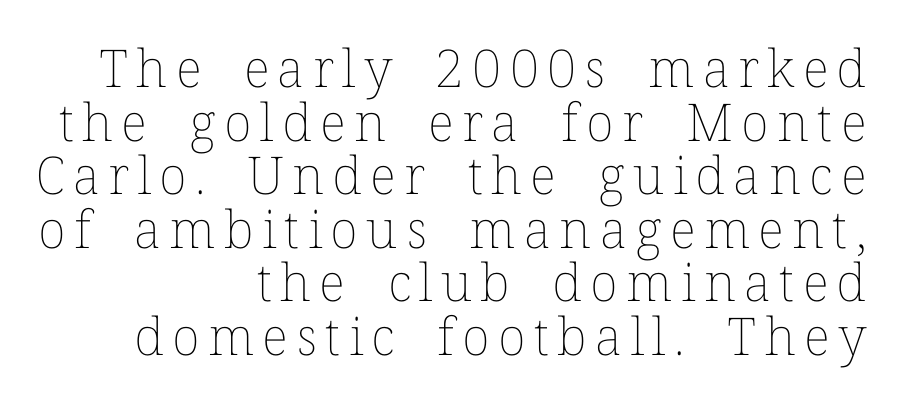
The image shows 52 px thin type, upright; set right-aligned, tight line spacing (1.03x), not underlined; low stroke contrast and a medium x-height.
